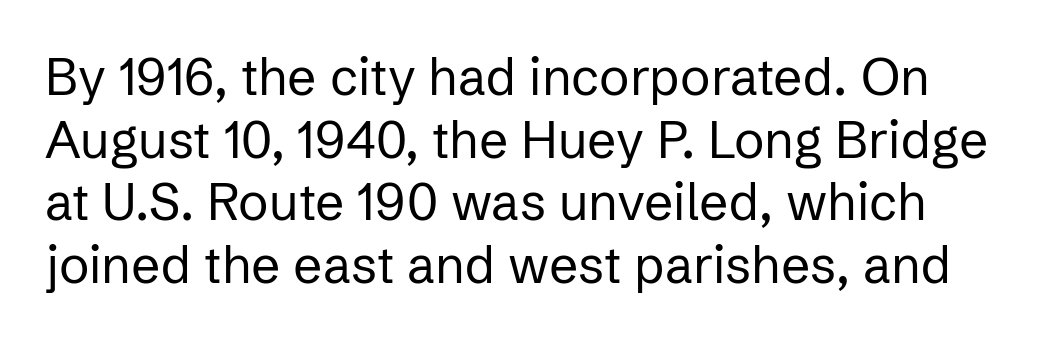
A quiet, ordinary-to-light weight characterises the typeface. This rendering leaves character spacing at its baseline value. This is sans-serif lettering, the kind often seen on screens and signage. The lettering holds an erect, upright posture throughout. Lines of text with bare space underneath.
